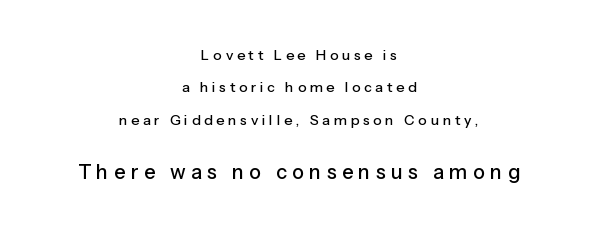
Q: Is the text italic (slanted)? A: No, it is upright.
Q: Is the text underlined? A: No.
Q: How is the paragraph aligned? A: Centered.
Q: Is the spacing between letters normal or unusually wide? A: Unusually wide.
Q: Is the spacing between lines tight, normal or loose? A: Loose.
Q: Which block of text is set in a larger size, the first (top) or the second (bottom)? A: The second (bottom) one.
